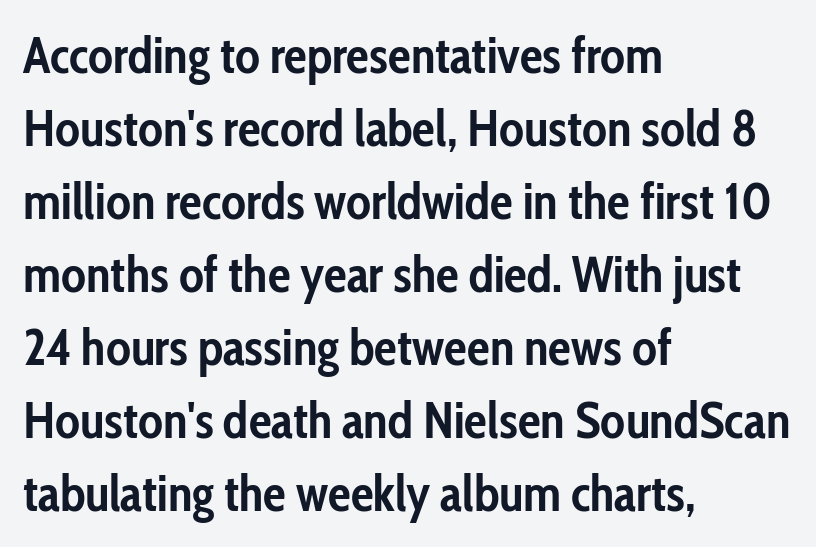
{"serif": "no", "italic": "no", "bold": "yes", "weight": "semibold", "width": "condensed", "stroke_contrast": "low", "x_height": "medium", "monospaced": "no", "underline": "no", "align": "left", "line_spacing": "normal", "line_spacing_ratio": 1.43, "letter_spacing": "normal", "letter_spacing_em": 0.0, "glyph_px": 51}
